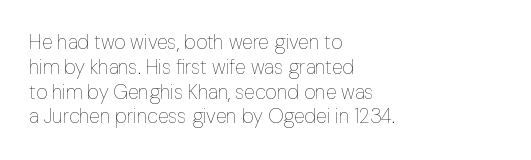
Each stroke keeps to a modest, everyday thickness or less. The type is set solid horizontally, with unmodified tracking. Italic: no, the glyphs are upright roman. In CSS terms this would be text-align: left.
